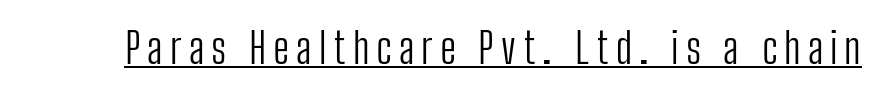
{"serif": "no", "italic": "no", "bold": "no", "weight": "light", "width": "condensed", "stroke_contrast": "low", "x_height": "medium", "monospaced": "no", "underline": "yes", "glyph_px": 43}
